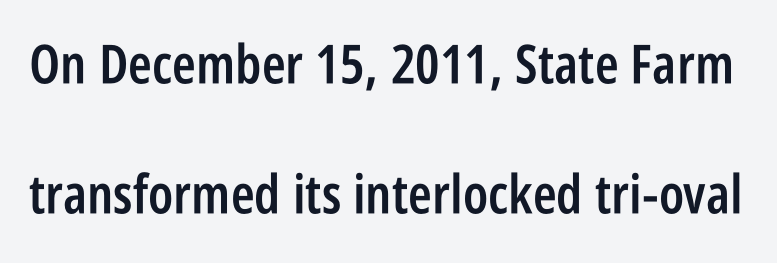
Q: Is the text bold? A: Semi-bold.
Q: Is the text italic (slanted)? A: No, it is upright.
Q: Is the typeface a serif or a sans-serif typeface? A: Sans-serif.
Q: Is the text underlined? A: No.
Q: Is the spacing between letters normal or unusually wide? A: Normal.
Q: Is the spacing between lines tight, normal or loose? A: Loose.
Q: Width (condensed, normal, or wide)? A: Condensed.
Q: Stroke contrast? A: Low.
Q: x-height? A: Large.
Q: Monospaced? A: No.
